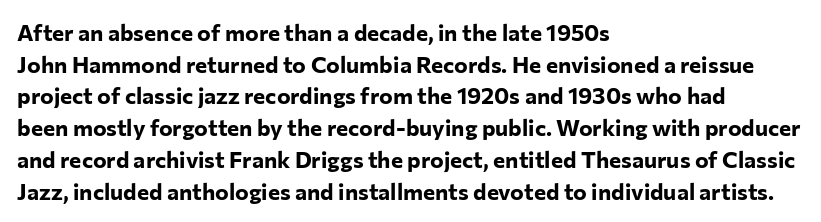
The image shows 23 px bold type, upright; set left-aligned, normal line spacing (1.38x), normal letter spacing, not underlined.
